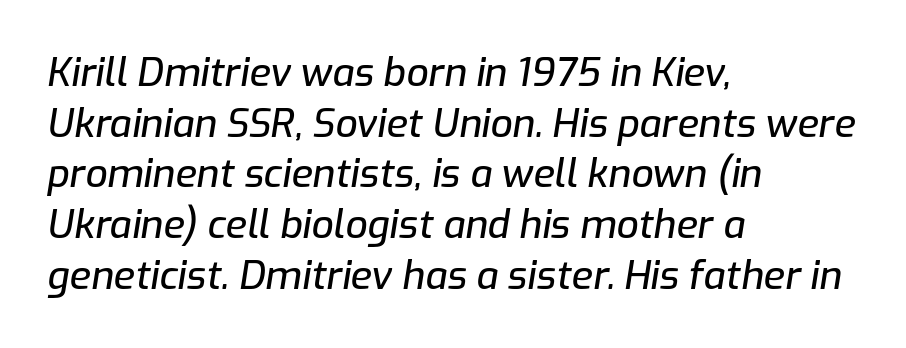
The image shows 39 px text type, italic (leaning right); set left-aligned, normal line spacing (1.3x), normal letter spacing, not underlined; low stroke contrast and a medium x-height.
